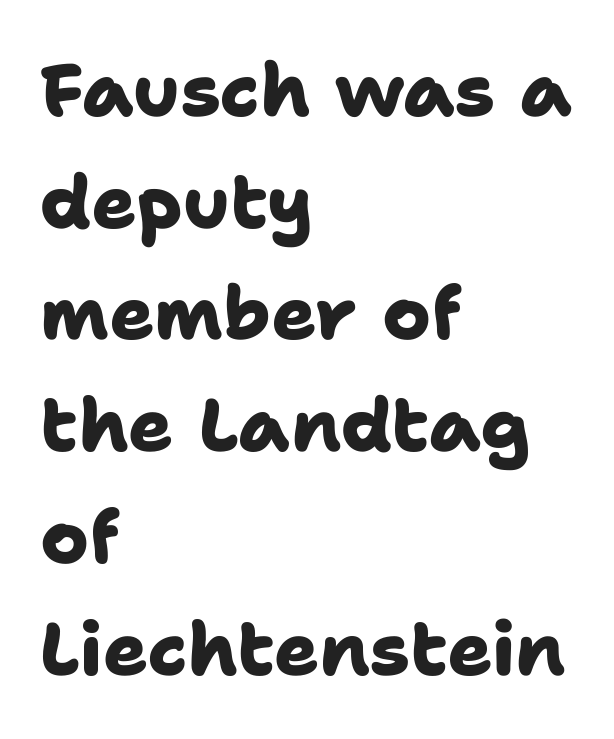
The rows are spaced the way most documents space them. The passage shown is typed in a proportional face where columns would drift. These lines stack with their left ends in a neat column. I'd call this a sans setting — the letters go barefoot. Any mark beneath the type? The region is blank. Characters follow at the spacing the type designer built in.
